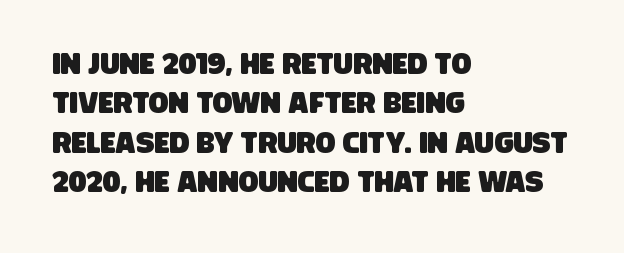
This sample keeps an unexceptional amount of space between lines. Reading down the block, your eye returns to a fixed left position each line. Does extra space separate the letters? No, they use regular spacing. Looks like regular typesetting: each glyph gets only the width it needs. Font category for this specimen: sans-serif.
